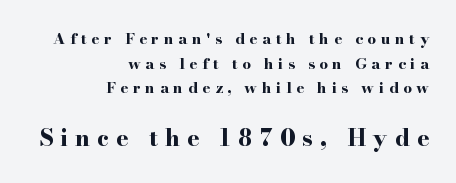
Q: Is the text bold? A: Yes.
Q: Is the text italic (slanted)? A: No, it is upright.
Q: Is the text underlined? A: No.
Q: How is the paragraph aligned? A: Right-aligned.
Q: Is the spacing between letters normal or unusually wide? A: Unusually wide.
Q: Is the spacing between lines tight, normal or loose? A: Normal.
Q: Which block of text is set in a larger size, the first (top) or the second (bottom)? A: The second (bottom) one.
